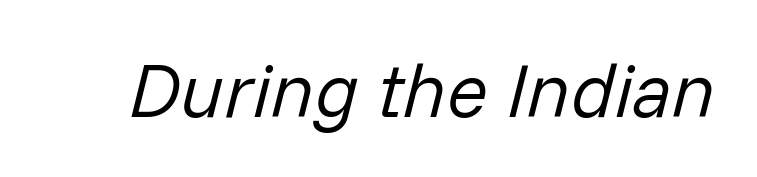
Caption: standard tracking, unaltered. The weight would be labelled regular, book, light, or lighter still. The text carries the slant typical of an italic or oblique font. Proportional: the letters do not fall into vertical columns.
